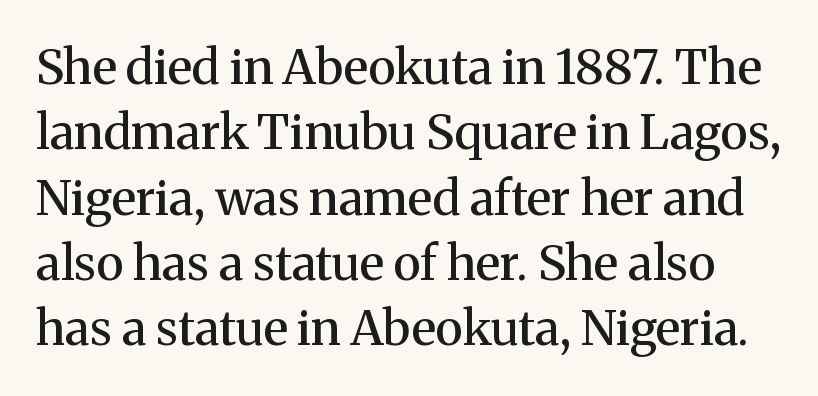
{"serif": "yes", "italic": "no", "bold": "semi", "weight": "semibold", "width": "normal", "stroke_contrast": "medium", "x_height": "medium", "monospaced": "no", "underline": "no", "line_spacing": "normal", "line_spacing_ratio": 1.36, "letter_spacing": "normal", "letter_spacing_em": 0.0, "glyph_px": 48}
